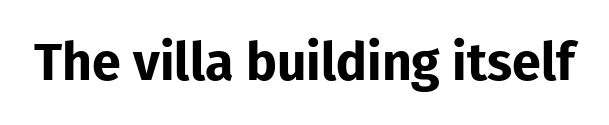
The face used here is rendered with its standard letterfit. Does the weight exceed regular? Yes, all the way to bold. Do the characters align in a grid? No, the font is proportional. Designer's note — italics off, roman on. Observe the absence of serifs on each vertical stroke in this sample. Plain, unruled lines of type.
